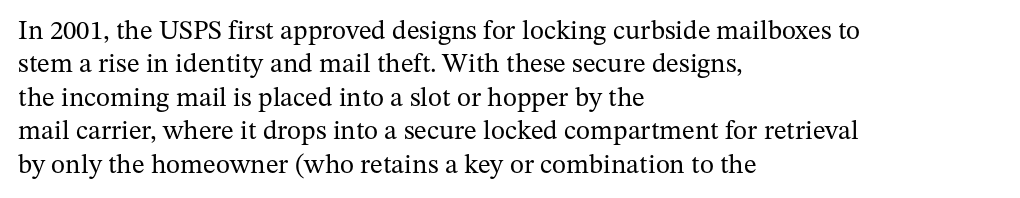
The image shows 27 px text type, upright; set left-aligned, line spacing 1.24x, normal letter spacing, not underlined.
